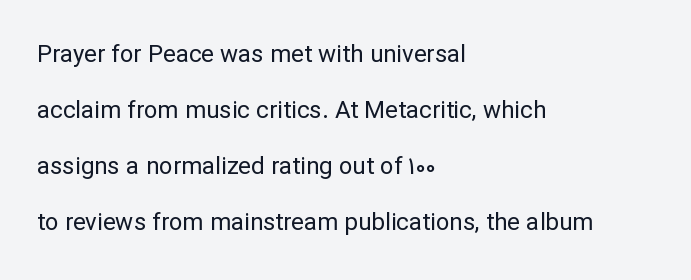
The image shows 24 px text type, upright; set left-aligned, loose line spacing (2.33x), normal letter spacing, not underlined.
